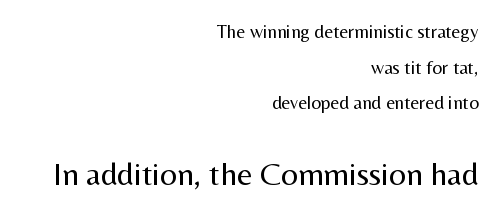
{"serif": "no", "italic": "no", "bold": "no", "weight": "regular", "width": "normal", "stroke_contrast": "medium", "x_height": "medium", "monospaced": "no", "underline": "no", "align": "right", "line_spacing_ratio": 1.88, "letter_spacing": "normal", "letter_spacing_em": 0.0, "larger_block": "second", "size_ratio": 1.74, "glyph_px": 33}
